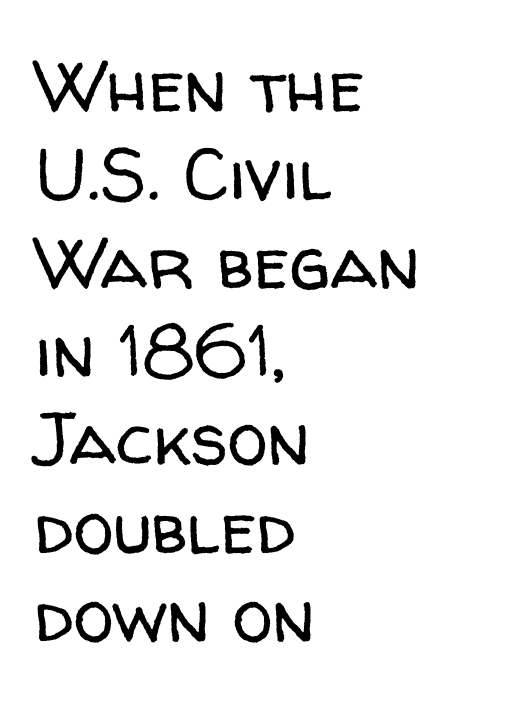
Q: Is the text bold? A: No.
Q: Is the text italic (slanted)? A: No, it is upright.
Q: Is the typeface a serif or a sans-serif typeface? A: Sans-serif.
Q: Is the text underlined? A: No.
Q: How is the paragraph aligned? A: Left-aligned.
Q: Is the spacing between letters normal or unusually wide? A: Normal.
Q: Width (condensed, normal, or wide)? A: Normal.
Q: Stroke contrast? A: Low.
Q: x-height? A: Medium.
Q: Monospaced? A: No.
